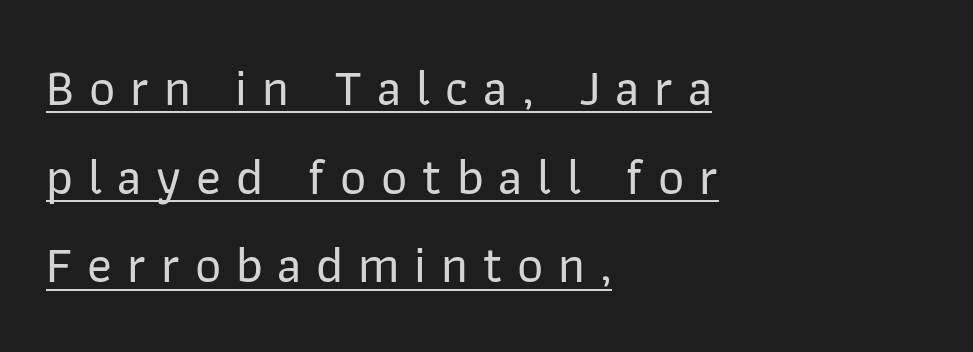
Q: Is the text italic (slanted)? A: No, it is upright.
Q: Is the typeface a serif or a sans-serif typeface? A: Sans-serif.
Q: Is the text underlined? A: Yes.
Q: How is the paragraph aligned? A: Left-aligned.
Q: Is the spacing between letters normal or unusually wide? A: Unusually wide.
Q: Width (condensed, normal, or wide)? A: Normal.
Q: Stroke contrast? A: Low.
Q: x-height? A: Medium.
Q: Monospaced? A: No.
